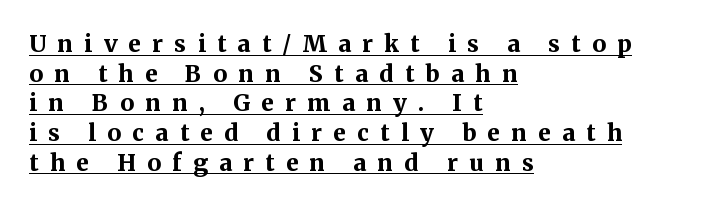
The rendering inserts visible extra space after every character. Ordinary non-slanted type is in use. The line-height multiplier appears to be the usual default. The characters look thick and weighty, a clear bold.
